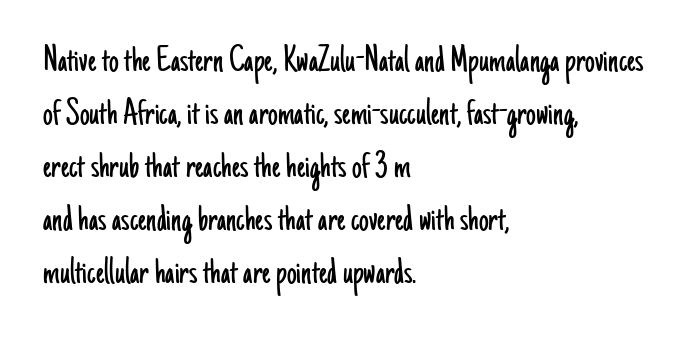
Visually the block forms a straight wall on the left and a jagged coastline on the right. Summary of weight: not heavy and not bold. Normally led — the rows are evenly, conventionally spaced. Unmarked baselines from the first word to the last. Short note: letters normally spaced.
